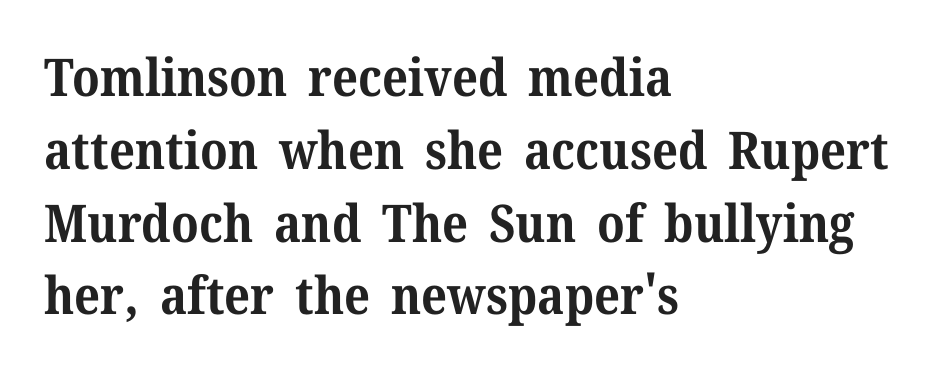
{"serif": "yes", "italic": "no", "bold": "yes", "weight": "bold", "width": "normal", "stroke_contrast": "medium", "x_height": "medium", "monospaced": "no", "underline": "no", "align": "left", "line_spacing": "normal", "line_spacing_ratio": 1.4, "letter_spacing": "normal", "letter_spacing_em": 0.0, "glyph_px": 52}
